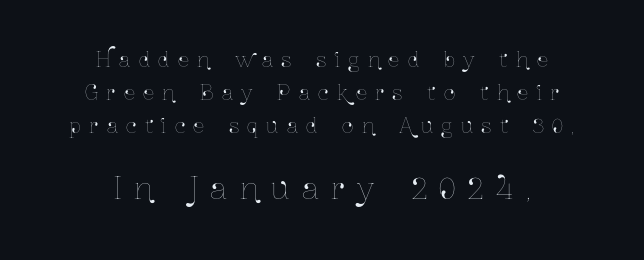
These lines were composed using upright roman letters. Which of the two is more prominent by size? The second, at the bottom. Note the varied advance widths — an 'i' is clearly narrower than an 'm'. The string is rendered with underlining switched off.
